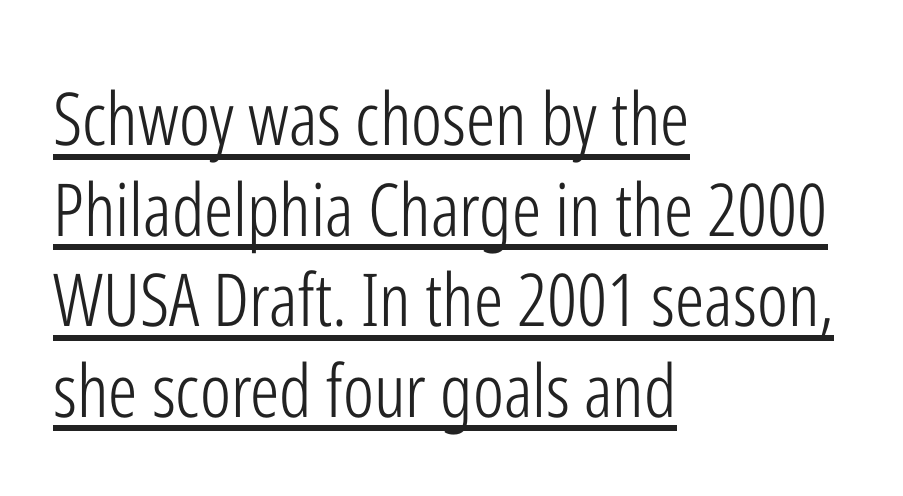
{"serif": "no", "italic": "no", "bold": "no", "weight": "light", "width": "condensed", "stroke_contrast": "low", "x_height": "medium", "monospaced": "no", "underline": "yes", "align": "left", "line_spacing_ratio": 1.24, "letter_spacing": "normal", "letter_spacing_em": 0.0, "glyph_px": 73}
